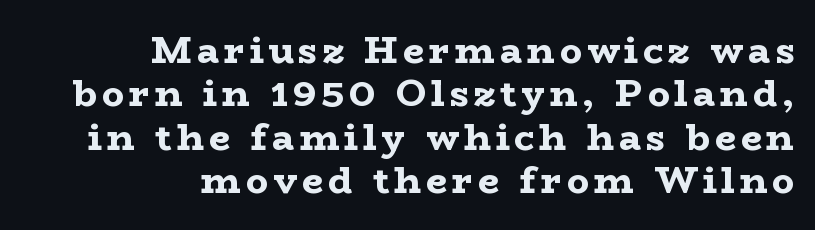
{"serif": "yes", "italic": "no", "bold": "yes", "weight": "bold", "width": "wide", "stroke_contrast": "low", "x_height": "medium", "monospaced": "no", "underline": "no", "align": "right", "line_spacing_ratio": 1.17, "glyph_px": 37}
